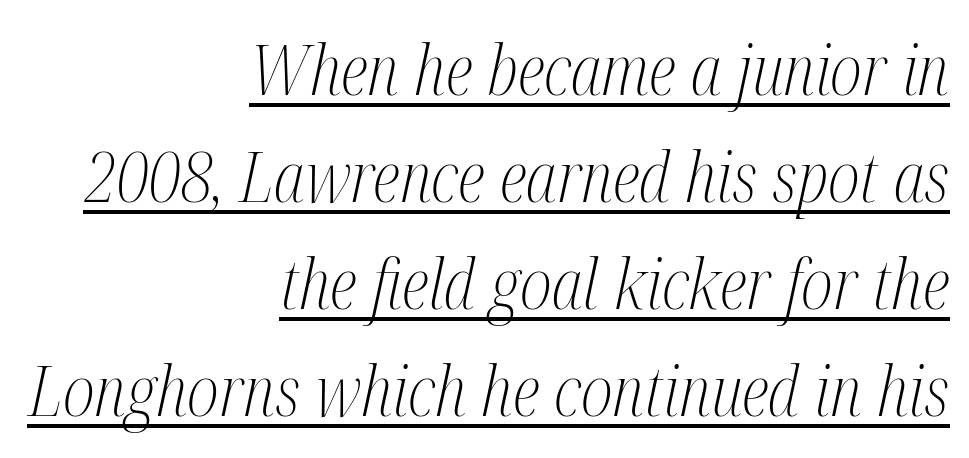
Observe the ordinary spacing: letters are neighbours, not strangers. Nothing heavy about these letters — not bold at all. Quick note: underline on. In terms of posture, this sample is oblique. This rendering employs a face with finishing strokes, i.e., a serif. This sample is right-justified, so line beginnings fall wherever the words allow.
